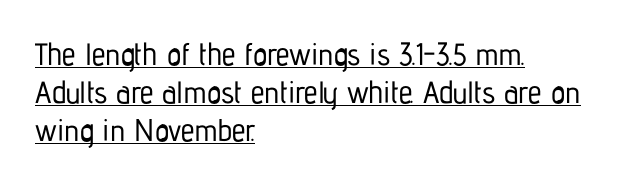
Looks like regular typesetting: each glyph gets only the width it needs. The glyphs are accompanied by a horizontal stroke just below them. The text was rendered using a sans face with plain stroke endings. Honestly, the letter spacing is just normal — you wouldn't notice it.
